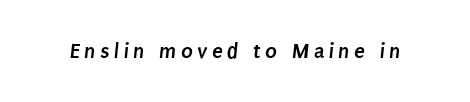
{"bold": "yes", "underline": "no", "letter_spacing": "wide", "letter_spacing_em": 0.2, "glyph_px": 22}
